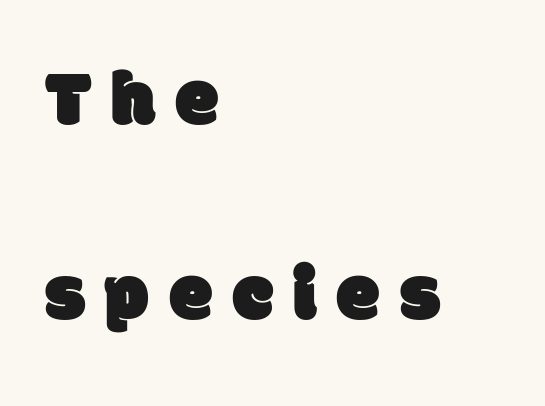
Type without underlining. Looks like regular typesetting: each glyph gets only the width it needs. One-word summary of the alignment: left. Between one letter and the next there's a generous, obvious gap. Summary of vertical rhythm: relaxed, with wide interline spacing. You can tell from the bare stems that sans-serif type was used.
